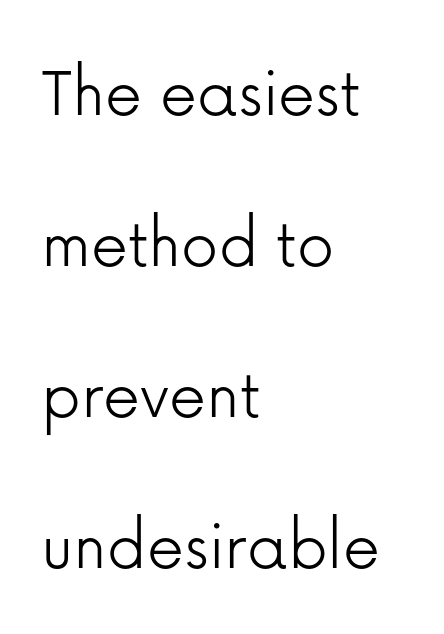
Q: Is the text bold? A: No.
Q: Is the text italic (slanted)? A: No, it is upright.
Q: Is the typeface a serif or a sans-serif typeface? A: Sans-serif.
Q: Is the text underlined? A: No.
Q: How is the paragraph aligned? A: Left-aligned.
Q: Is the spacing between letters normal or unusually wide? A: Normal.
Q: Is the spacing between lines tight, normal or loose? A: Loose.
Q: Width (condensed, normal, or wide)? A: Normal.
Q: Stroke contrast? A: Low.
Q: x-height? A: Medium.
Q: Monospaced? A: No.
